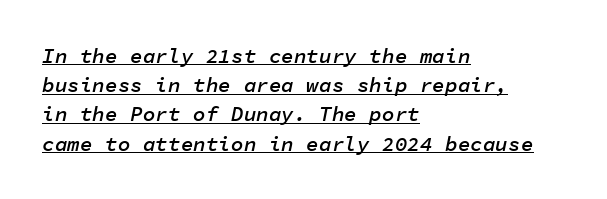
{"italic": "yes", "lean": "right", "slant_degrees": 11, "bold": "semi", "underline": "yes", "align": "left", "line_spacing": "normal", "line_spacing_ratio": 1.39, "letter_spacing": "normal", "letter_spacing_em": 0.0, "glyph_px": 21}
